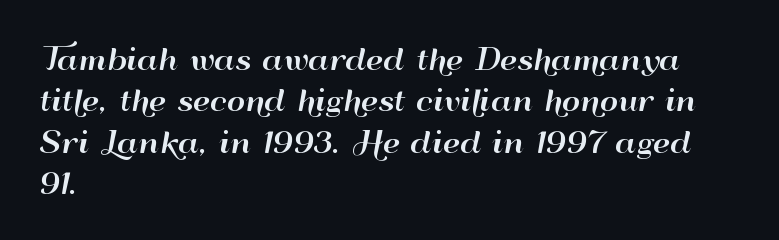
Nope, no serifs anywhere on these letters. Between one letter and the next there's only the usual sliver of space. Teacher's note: observe the even left margin — that is flush-left alignment.
